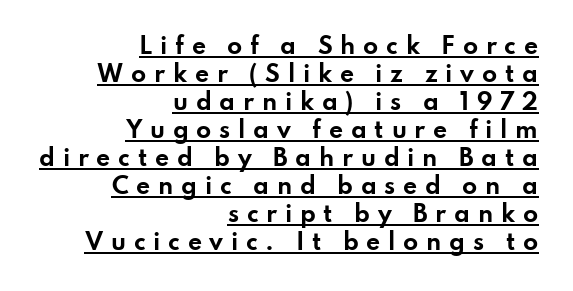
Q: Is the text bold? A: Yes.
Q: Is the text italic (slanted)? A: No, it is upright.
Q: Is the text underlined? A: Yes.
Q: How is the paragraph aligned? A: Right-aligned.
Q: Is the spacing between letters normal or unusually wide? A: Unusually wide.
Q: Is the spacing between lines tight, normal or loose? A: Normal.
